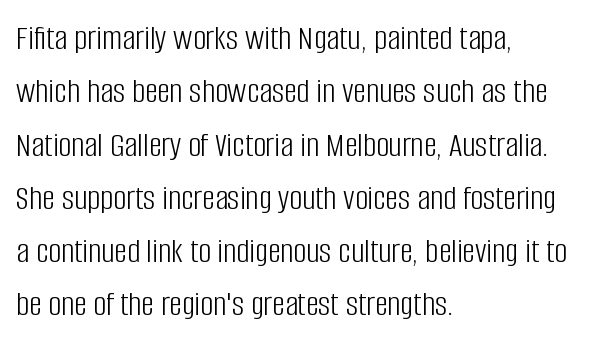
{"serif": "no", "italic": "no", "bold": "no", "weight": "light", "width": "condensed", "stroke_contrast": "low", "x_height": "large", "monospaced": "no", "underline": "no", "align": "left", "line_spacing": "normal", "line_spacing_ratio": 1.48, "letter_spacing": "normal", "letter_spacing_em": 0.0, "glyph_px": 36}
